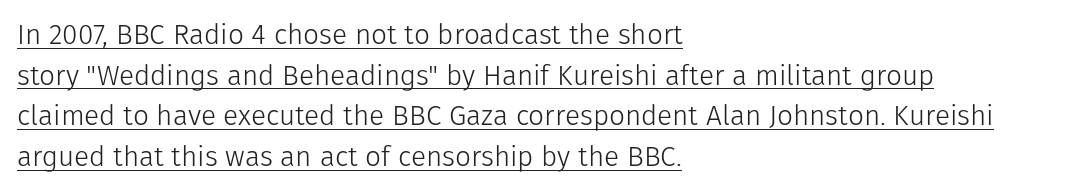
Q: Is the text bold? A: No.
Q: Is the text italic (slanted)? A: No, it is upright.
Q: Is the typeface a serif or a sans-serif typeface? A: Sans-serif.
Q: Is the text underlined? A: Yes.
Q: How is the paragraph aligned? A: Left-aligned.
Q: Is the spacing between letters normal or unusually wide? A: Normal.
Q: Is the spacing between lines tight, normal or loose? A: Normal.
Q: Width (condensed, normal, or wide)? A: Normal.
Q: Stroke contrast? A: Low.
Q: x-height? A: Medium.
Q: Monospaced? A: No.
